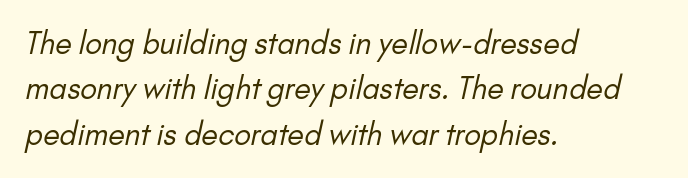
Q: Is the text bold? A: No.
Q: Is the typeface a serif or a sans-serif typeface? A: Sans-serif.
Q: Is the text underlined? A: No.
Q: How is the paragraph aligned? A: Left-aligned.
Q: Is the spacing between letters normal or unusually wide? A: Normal.
Q: Is the spacing between lines tight, normal or loose? A: Normal.
Q: Width (condensed, normal, or wide)? A: Normal.
Q: Stroke contrast? A: Low.
Q: x-height? A: Small.
Q: Monospaced? A: No.
